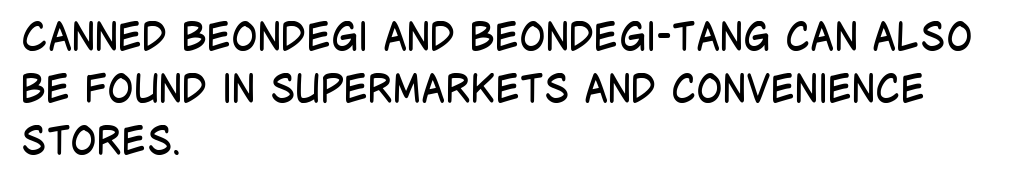
Q: Is the text bold? A: No.
Q: Is the text italic (slanted)? A: No, it is upright.
Q: Is the typeface a serif or a sans-serif typeface? A: Sans-serif.
Q: Is the text underlined? A: No.
Q: How is the paragraph aligned? A: Left-aligned.
Q: Is the spacing between letters normal or unusually wide? A: Normal.
Q: Is the spacing between lines tight, normal or loose? A: Normal.
Q: Width (condensed, normal, or wide)? A: Condensed.
Q: Stroke contrast? A: Low.
Q: x-height? A: Large.
Q: Monospaced? A: No.
